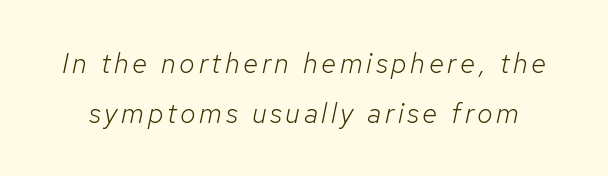
Q: Is the text bold? A: No.
Q: Is the text italic (slanted)? A: Yes, it leans right by about 12 degrees.
Q: Is the text underlined? A: No.
Q: Width (condensed, normal, or wide)? A: Normal.
Q: Stroke contrast? A: Low.
Q: x-height? A: Medium.
Q: Monospaced? A: No.
